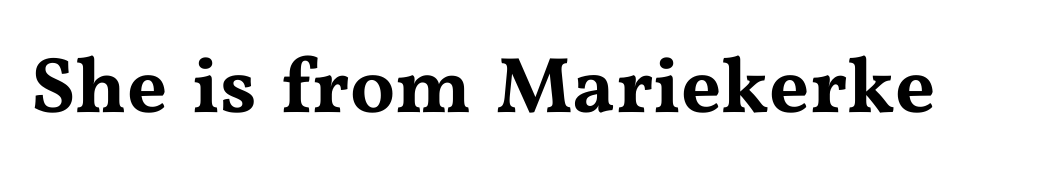
{"serif": "yes", "italic": "no", "width": "wide", "stroke_contrast": "medium", "x_height": "medium", "monospaced": "no", "underline": "no", "letter_spacing": "normal", "letter_spacing_em": 0.0, "glyph_px": 79}
